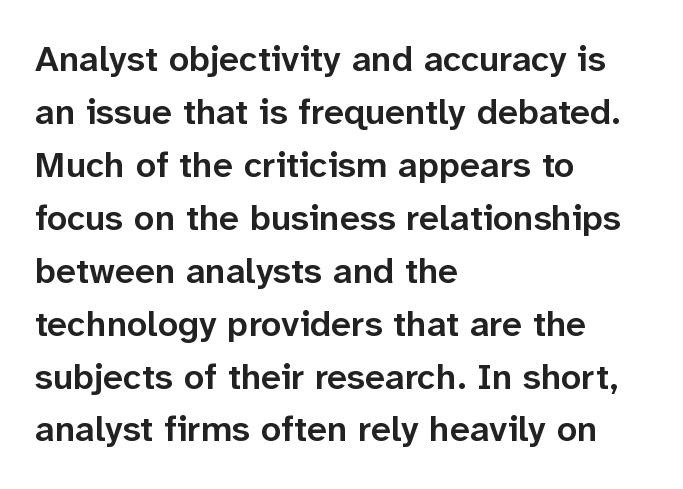
The image shows 36 px semibold sans-serif type, upright; set left-aligned, normal line spacing (1.47x), normal letter spacing, not underlined; low stroke contrast and a medium x-height.
